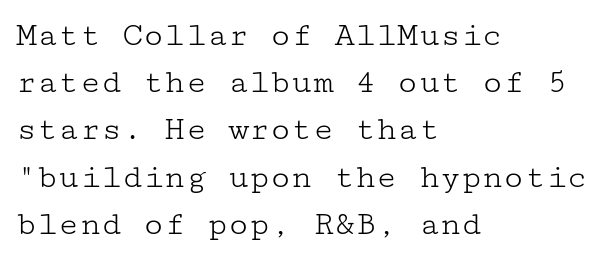
Q: Is the text bold? A: No.
Q: Is the text italic (slanted)? A: No, it is upright.
Q: Is the typeface a serif or a sans-serif typeface? A: Serif.
Q: Is the text underlined? A: No.
Q: How is the paragraph aligned? A: Left-aligned.
Q: Is the spacing between letters normal or unusually wide? A: Normal.
Q: Is the spacing between lines tight, normal or loose? A: Normal.
Q: Width (condensed, normal, or wide)? A: Wide.
Q: Stroke contrast? A: Low.
Q: x-height? A: Medium.
